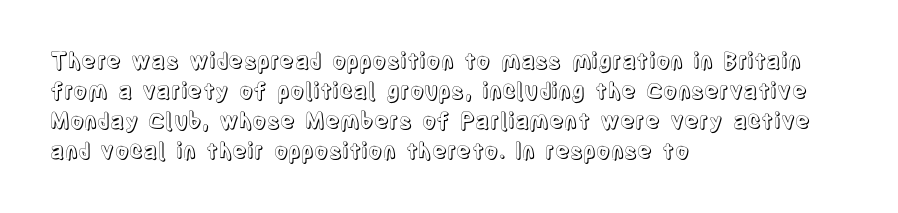
The image shows 22 px text type, upright; set left-aligned, normal line spacing (1.36x), normal letter spacing, not underlined.
